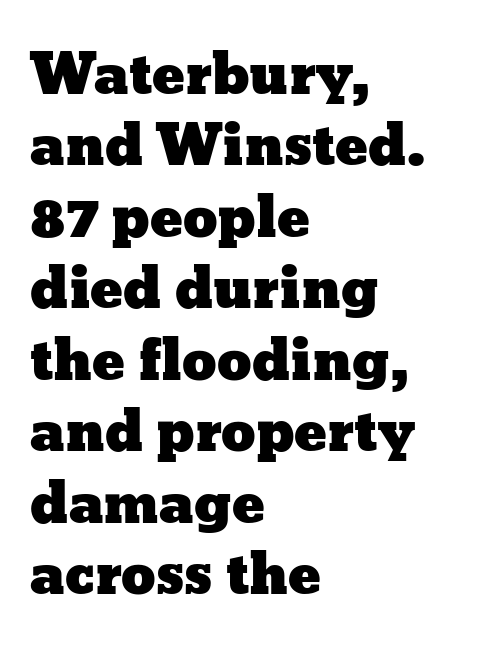
The image shows 55 px wide type, upright; set left-aligned, normal line spacing (1.3x), normal letter spacing, not underlined; low stroke contrast and a medium x-height.
